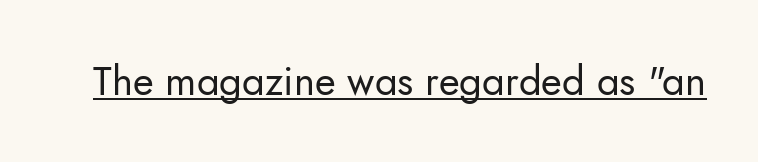
Observe the ordinary spacing: letters are neighbours, not strangers. These lines were composed using upright roman letters. A baseline rule has been typeset under these characters. Stems and bowls with no extra thickness — not bold. The characters display no serif detailing; their extremities are plain.
